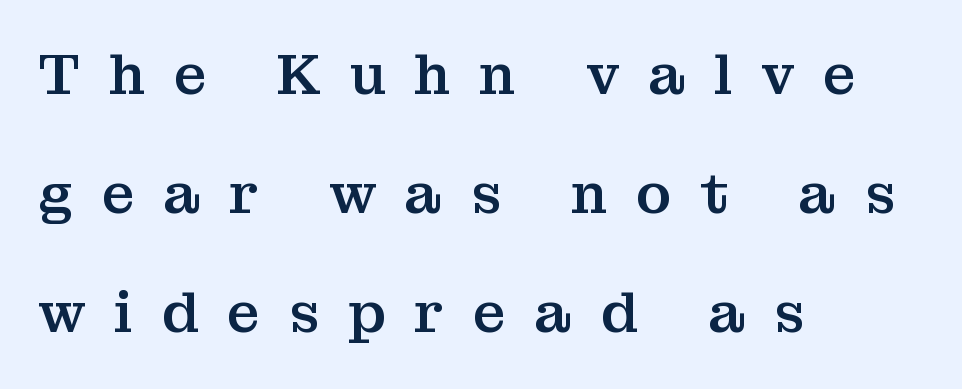
Airy leading. The rendering uses natural spacing where letterforms have individual widths. Every row of glyphs begins at an identical x-position on the left. This rendering features lettering with no underline. Characters remain perfectly vertical along every line.
